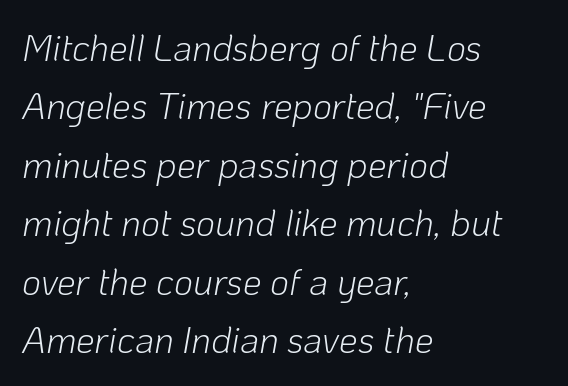
The image shows 37 px light type, italic (leaning right); set left-aligned, normal line spacing (1.58x), normal letter spacing, not underlined; low stroke contrast and a medium x-height.
